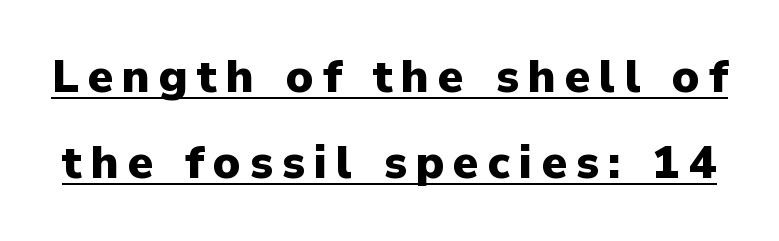
The image shows 46 px heavy sans-serif type, upright; set line spacing 1.88x, unusually wide letter spacing (+0.2 em), underlined; low stroke contrast and a medium x-height.
